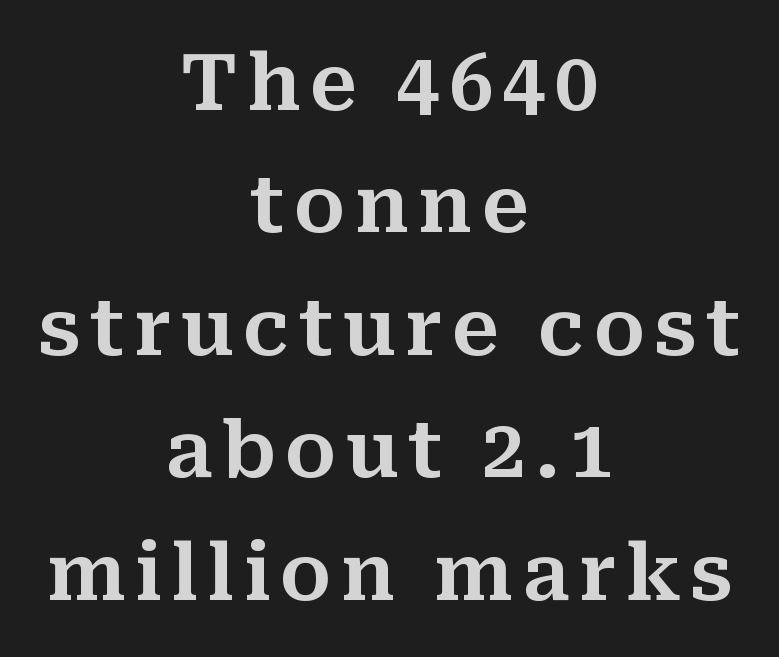
Q: Is the text italic (slanted)? A: No, it is upright.
Q: Is the typeface a serif or a sans-serif typeface? A: Serif.
Q: Is the text underlined? A: No.
Q: How is the paragraph aligned? A: Centered.
Q: Is the spacing between lines tight, normal or loose? A: Normal.
Q: Width (condensed, normal, or wide)? A: Normal.
Q: Stroke contrast? A: Medium.
Q: x-height? A: Medium.
Q: Monospaced? A: No.
